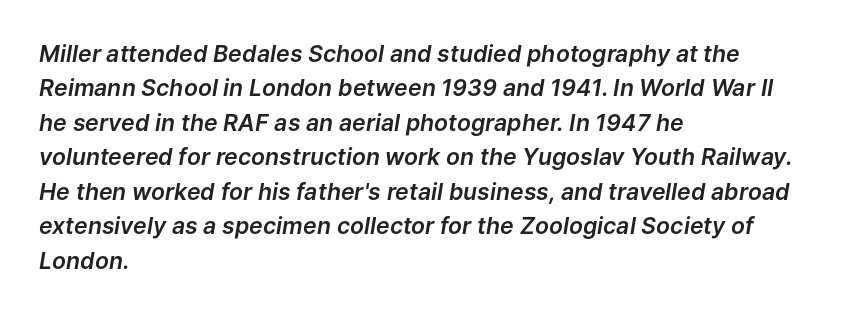
The image shows 23 px text type, italic (leaning right); set left-aligned, normal line spacing (1.5x), normal letter spacing, not underlined.
